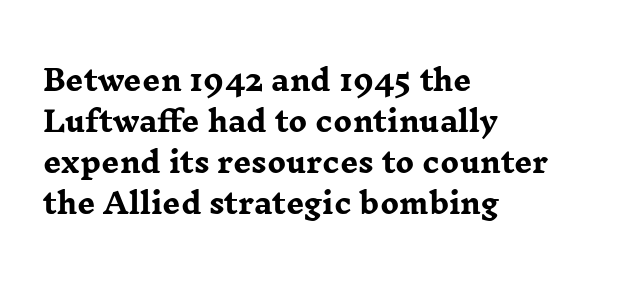
The image shows 28 px heavy, wide serif type, upright; set left-aligned, normal line spacing (1.46x), normal letter spacing, not underlined; low stroke contrast and a medium x-height.
